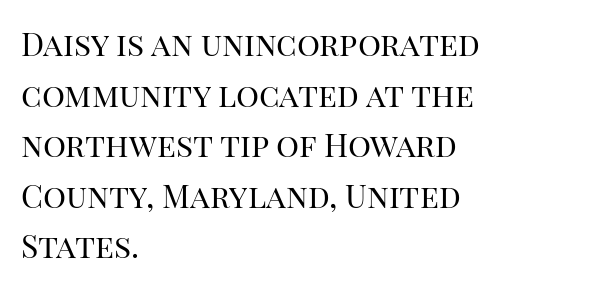
{"serif": "yes", "italic": "no", "bold": "no", "weight": "regular", "width": "normal", "stroke_contrast": "high", "x_height": "large", "monospaced": "no", "underline": "no", "align": "left", "line_spacing": "normal", "line_spacing_ratio": 1.58, "letter_spacing": "normal", "letter_spacing_em": 0.0, "glyph_px": 32}
